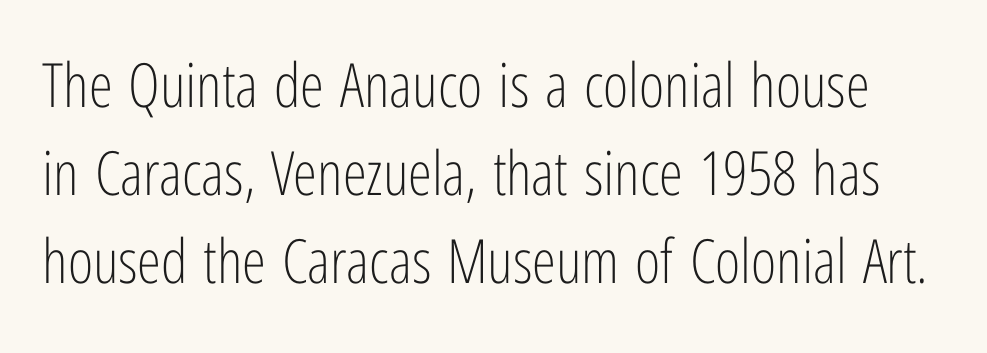
The glyphs are unaccompanied by any horizontal stroke below them. Evenly set lines give the paragraph a standard silhouette. This is roman type, the default non-slanted kind. Observe the ordinary spacing: letters are neighbours, not strangers. Regarding serifs, this sample does without them.
